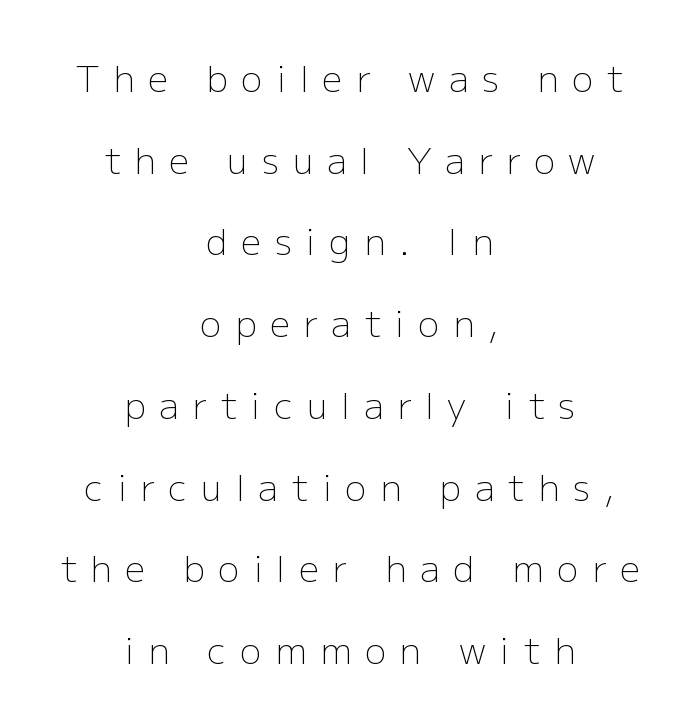
How are the letters spaced? Widely, with obvious added tracking. You could fit nearly another row in the gap between these rows. The letters stand upright; this is a roman face. Short and long lines alike share a common midpoint. These lines are composed in type without serifs.
